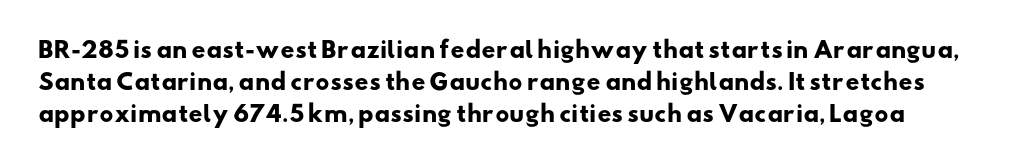
Glyph-to-glyph distance matches everyday printed text. I'd describe the lettering as bold — thick and assertive. Students, observe: this is what conventionally led text looks like. Beneath every word, the page is bare.
